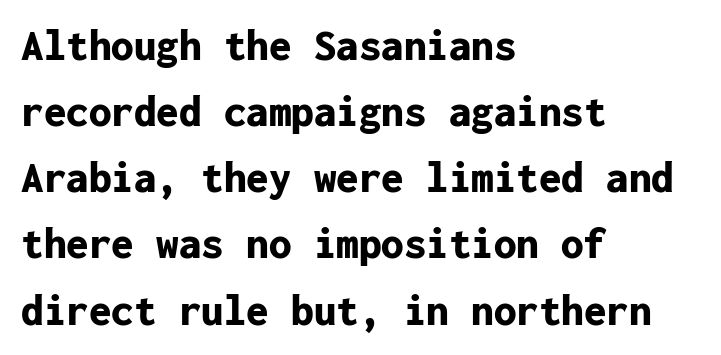
Q: Is the text bold? A: Yes.
Q: Is the text italic (slanted)? A: No, it is upright.
Q: Is the typeface a serif or a sans-serif typeface? A: Sans-serif.
Q: Is the text underlined? A: No.
Q: How is the paragraph aligned? A: Left-aligned.
Q: Is the spacing between letters normal or unusually wide? A: Normal.
Q: Is the spacing between lines tight, normal or loose? A: Normal.
Q: Width (condensed, normal, or wide)? A: Normal.
Q: Stroke contrast? A: Low.
Q: x-height? A: Medium.
Q: Monospaced? A: Yes.
